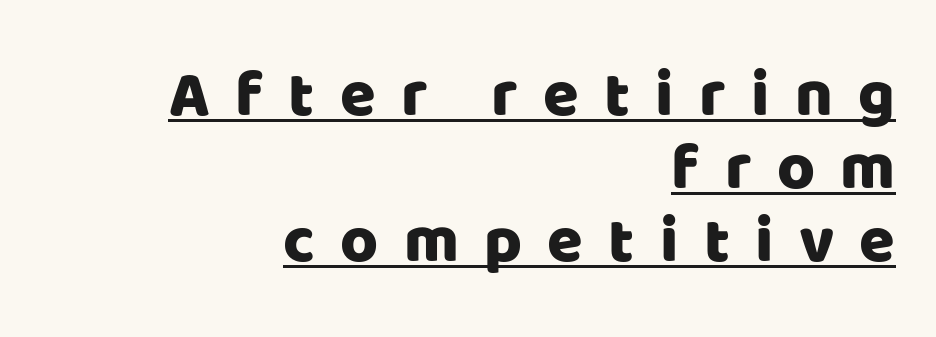
The image shows 65 px sans-serif type, upright; set right-aligned, tight line spacing (1.12x), unusually wide letter spacing (+0.39 em), underlined; low stroke contrast and a large x-height.
